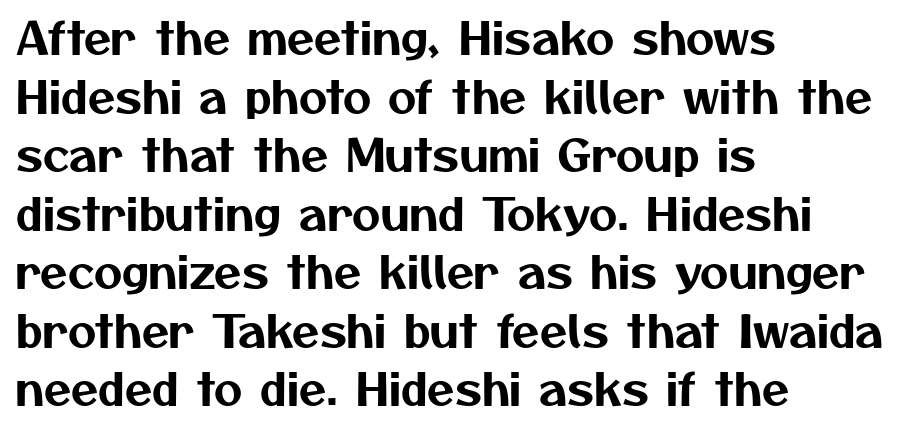
Q: Is the typeface a serif or a sans-serif typeface? A: Sans-serif.
Q: Is the text underlined? A: No.
Q: How is the paragraph aligned? A: Left-aligned.
Q: Is the spacing between letters normal or unusually wide? A: Normal.
Q: Is the spacing between lines tight, normal or loose? A: Normal.
Q: Width (condensed, normal, or wide)? A: Normal.
Q: Stroke contrast? A: Medium.
Q: x-height? A: Medium.
Q: Monospaced? A: No.
